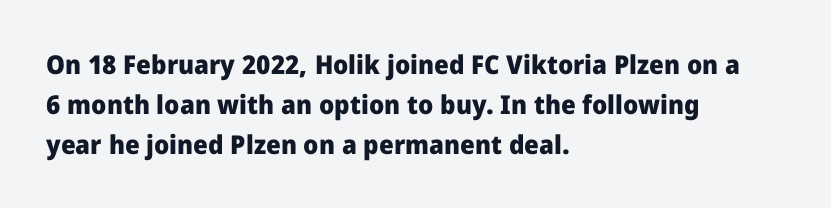
Q: Is the text bold? A: Yes.
Q: Is the text italic (slanted)? A: No, it is upright.
Q: Is the text underlined? A: No.
Q: How is the paragraph aligned? A: Left-aligned.
Q: Is the spacing between letters normal or unusually wide? A: Normal.
Q: Is the spacing between lines tight, normal or loose? A: Normal.
